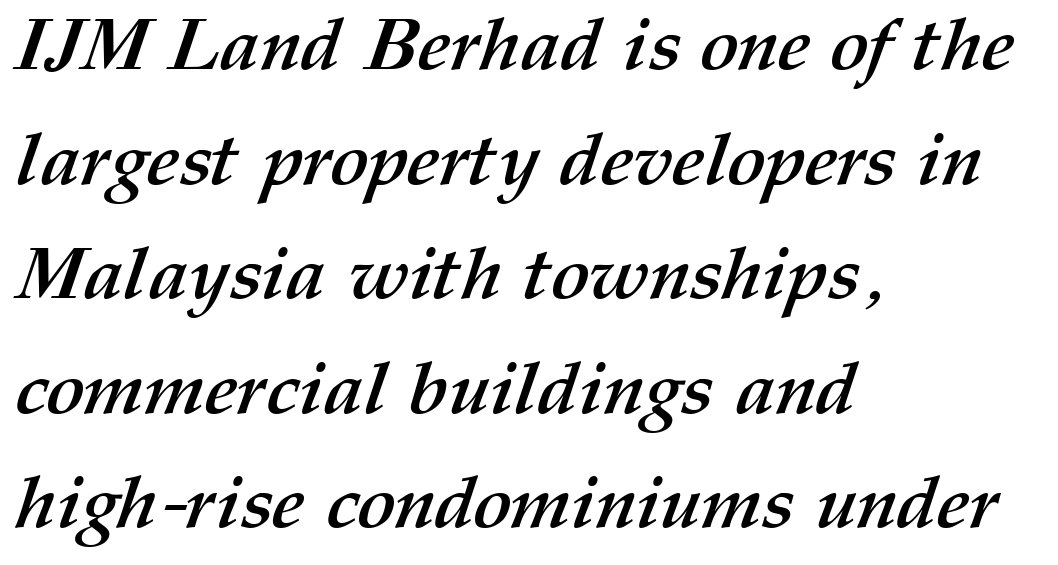
The image shows 73 px semibold type; set left-aligned, normal line spacing (1.57x), normal letter spacing, not underlined; medium stroke contrast and a medium x-height.
